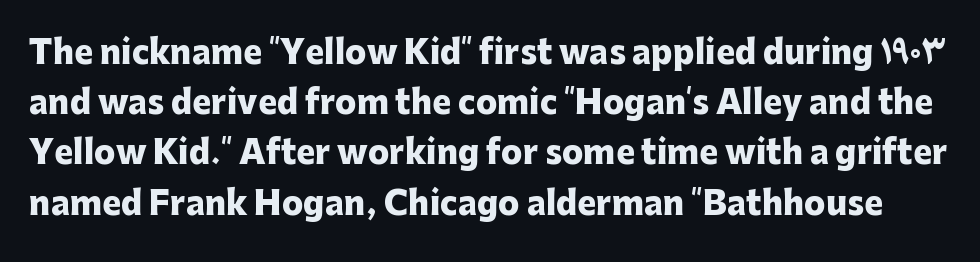
The image shows 32 px heavy sans-serif type, upright; set normal line spacing (1.57x), normal letter spacing, not underlined; low stroke contrast and a medium x-height.
